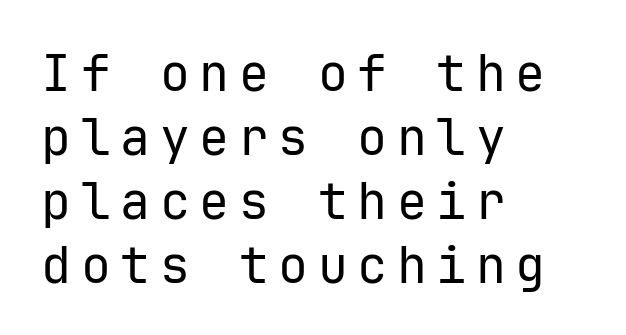
{"serif": "no", "italic": "no", "bold": "no", "weight": "regular", "width": "normal", "stroke_contrast": "low", "x_height": "medium", "monospaced": "yes", "underline": "no", "align": "left", "line_spacing": "normal", "line_spacing_ratio": 1.28, "glyph_px": 50}
